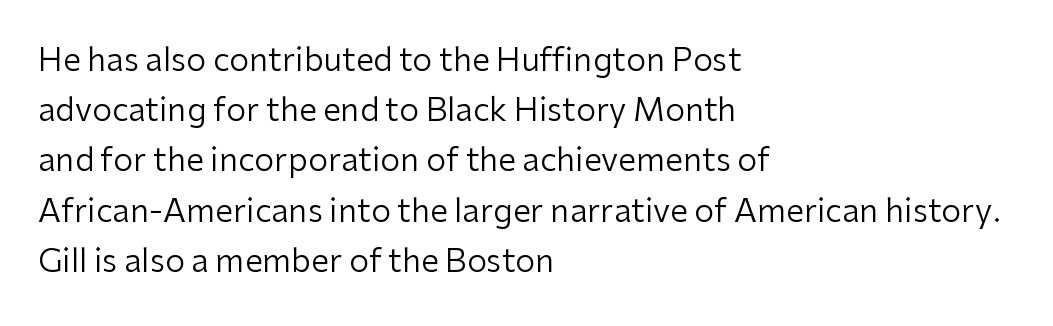
Caption: face not bold, strokes unweighted. Any mark beneath the type? The region is blank. In terms of letterform style, serifs are entirely absent. The typography opts for an upright posture over an oblique one. The ragged edge is on the right, which tells us the setting is flush left. The horizontal fit of the characters is conventional and even.
